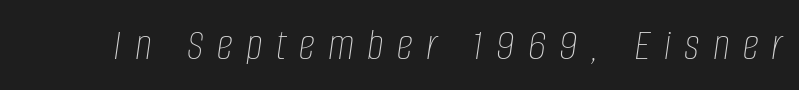
{"italic": "yes", "lean": "right", "slant_degrees": 8, "bold": "no", "weight": "thin", "width": "condensed", "stroke_contrast": "low", "x_height": "large", "monospaced": "no", "underline": "no", "letter_spacing": "wide", "letter_spacing_em": 0.29, "glyph_px": 46}
